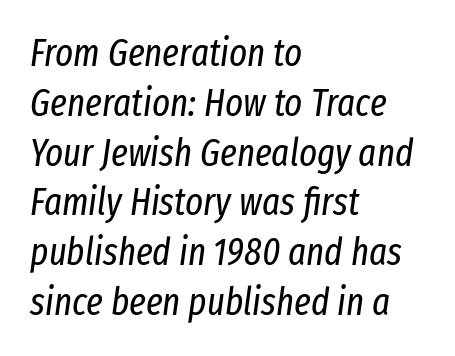
The image shows 38 px regular-weight, condensed type, italic (leaning right); set left-aligned, normal line spacing (1.31x), normal letter spacing, not underlined; low stroke contrast and a medium x-height.
